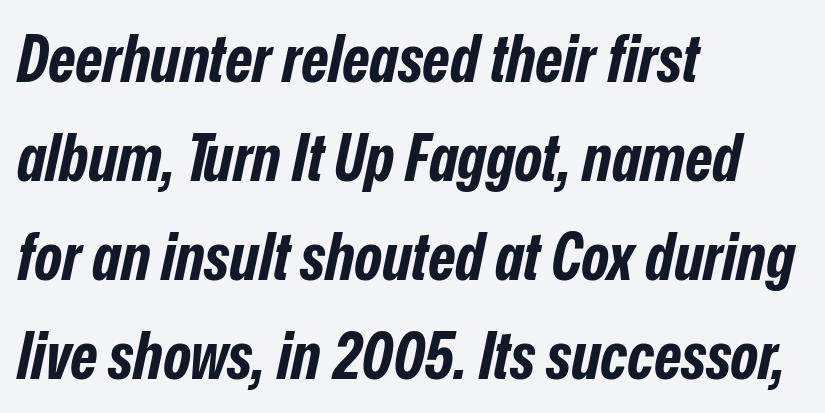
Q: Is the text bold? A: Yes.
Q: Is the text italic (slanted)? A: Yes, it leans right by about 12 degrees.
Q: Is the text underlined? A: No.
Q: How is the paragraph aligned? A: Left-aligned.
Q: Is the spacing between letters normal or unusually wide? A: Normal.
Q: Is the spacing between lines tight, normal or loose? A: Normal.
Q: Width (condensed, normal, or wide)? A: Condensed.
Q: Stroke contrast? A: Low.
Q: x-height? A: Medium.
Q: Monospaced? A: No.
